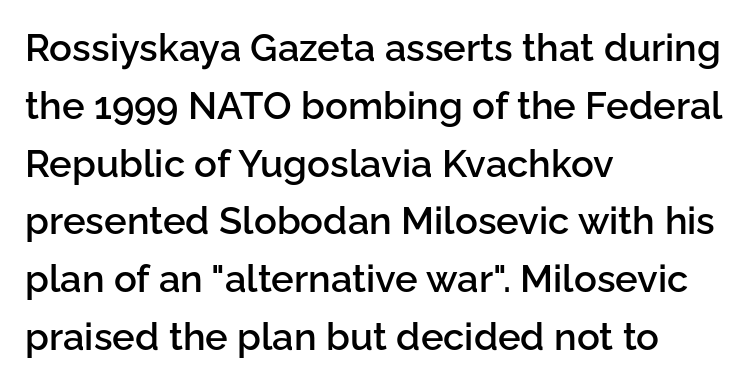
The image shows 38 px semibold sans-serif type, upright; set left-aligned, normal line spacing (1.52x), normal letter spacing, not underlined; low stroke contrast and a medium x-height.
